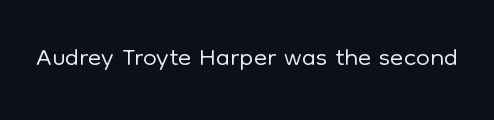
The letters advance in unequal steps, a hallmark of proportional type. Type style note: lacks serifs. Compared with typical body copy, the letter spacing here is the same. Heft: none added — not bold. Notice how the stems are strictly vertical — no italics here. Beneath every word, the page is bare.
